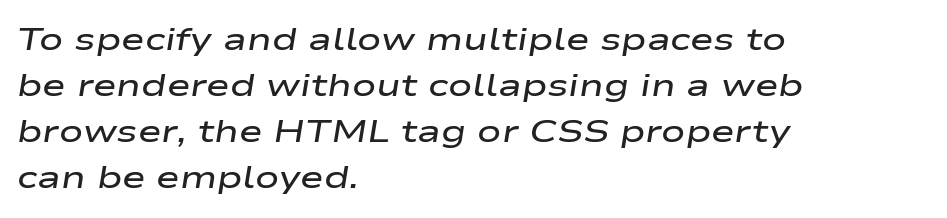
{"italic": "yes", "lean": "right", "slant_degrees": 9, "bold": "semi", "weight": "semibold", "width": "wide", "stroke_contrast": "low", "x_height": "medium", "monospaced": "no", "underline": "no", "align": "left", "line_spacing": "normal", "line_spacing_ratio": 1.44, "letter_spacing": "normal", "letter_spacing_em": 0.0, "glyph_px": 32}
